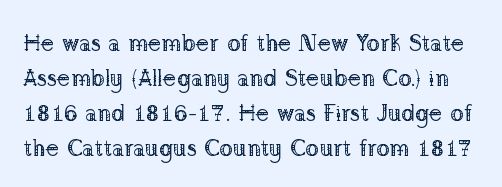
The rendering keeps characters at their native spacing. A roman cut, with each character standing at attention. Weight class: somewhere from thin through regular. The space beneath each line is pristine and unruled. Vertical spacing — default.
